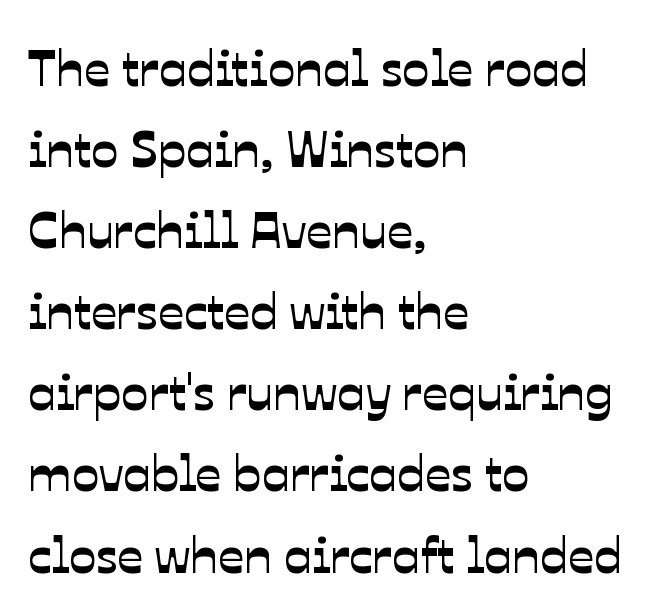
Interline gaps are of average width in this sample. Bare-footed words on every line. Is the block centered? No — it sits flush against the left margin. Varying glyph widths throughout — classic text-font behaviour.
